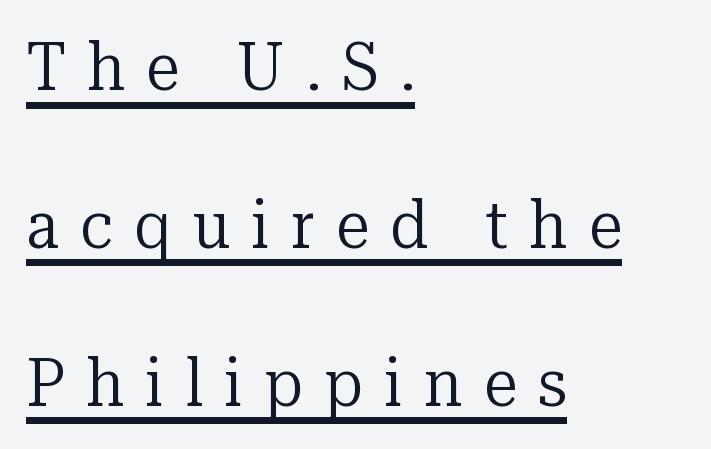
{"serif": "yes", "italic": "no", "bold": "no", "weight": "regular", "width": "normal", "stroke_contrast": "low", "x_height": "medium", "monospaced": "no", "underline": "yes", "align": "left", "line_spacing": "loose", "line_spacing_ratio": 2.32, "letter_spacing": "wide", "letter_spacing_em": 0.31, "glyph_px": 68}
